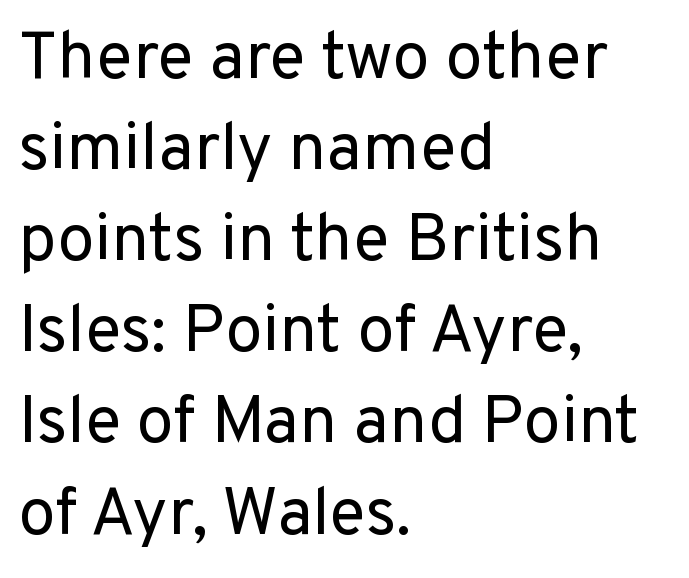
In terms of letterform style, serifs are entirely absent. Summary of vertical rhythm: regular, with standard interline spacing. The setting favours the left margin, as ordinary paragraphs usually do. Looks like regular typesetting: each glyph gets only the width it needs.
